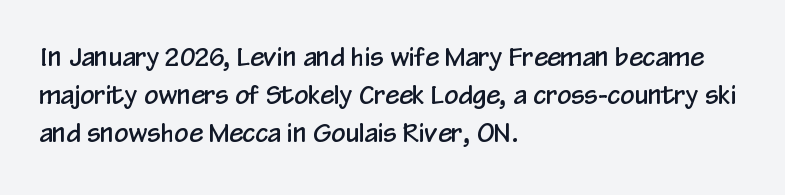
{"italic": "no", "underline": "no", "align": "left", "line_spacing": "normal", "line_spacing_ratio": 1.52, "letter_spacing": "normal", "letter_spacing_em": 0.0, "glyph_px": 25}
